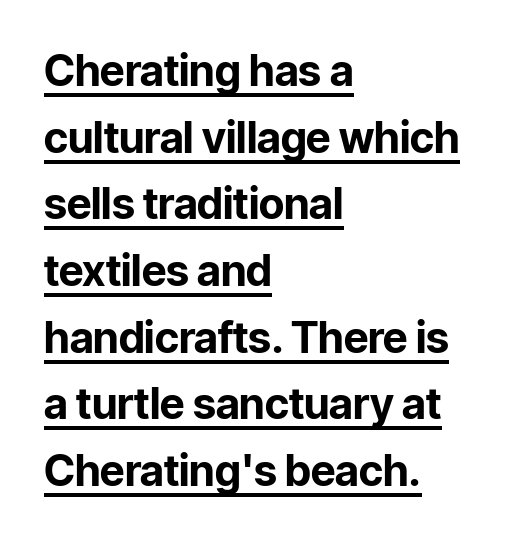
{"serif": "no", "italic": "no", "bold": "yes", "weight": "bold", "width": "normal", "stroke_contrast": "low", "x_height": "medium", "monospaced": "no", "underline": "yes", "align": "left", "line_spacing": "normal", "line_spacing_ratio": 1.55, "letter_spacing": "normal", "letter_spacing_em": 0.0, "glyph_px": 43}
